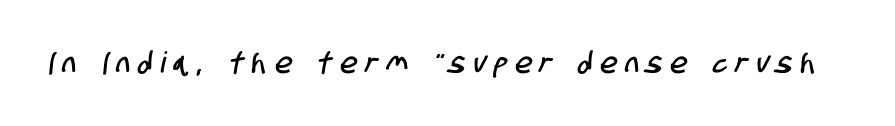
Q: Is the typeface a serif or a sans-serif typeface? A: Sans-serif.
Q: Is the text underlined? A: No.
Q: Is the spacing between letters normal or unusually wide? A: Unusually wide.
Q: Width (condensed, normal, or wide)? A: Condensed.
Q: Stroke contrast? A: Low.
Q: x-height? A: Large.
Q: Monospaced? A: No.
